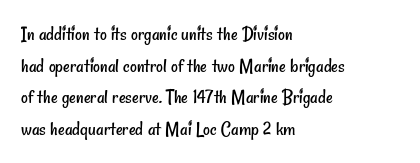
Is the stroke heavy? The answer is a plain regular-or-lighter. A bare baseline throughout the passage. The rows are spaced the way most documents space them. Leftover space on each line is placed entirely after the last word.
